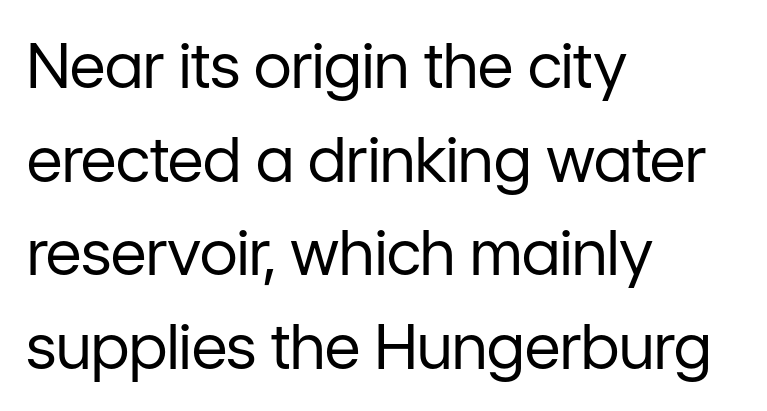
A typesetter would label this face a sans. The string is rendered with underlining switched off. Notice how descenders clear the ascenders below comfortably — that's standard leading. Ascenders rise straight up at ninety degrees. The horizontal fit of the characters is conventional and even.
